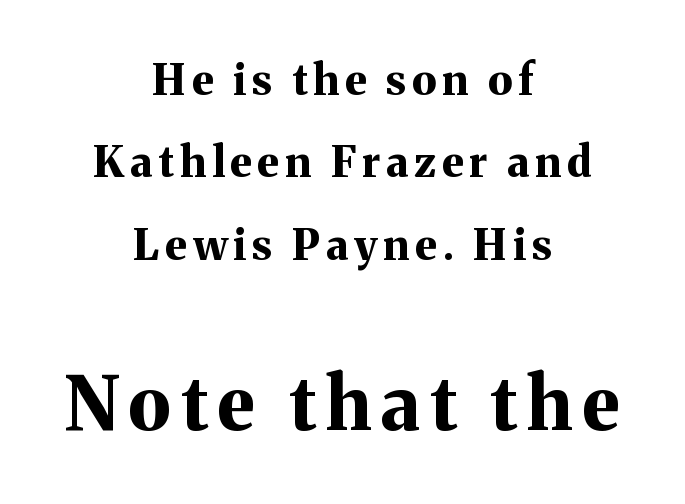
Where is the straight margin? There isn't one; the lines are centered. Italic? Not at all — the glyphs are vertical. You get the small type first, then a jump to larger type. The passage shown is not underscored anywhere. Students, this is bold: see how much ink each stroke carries.
